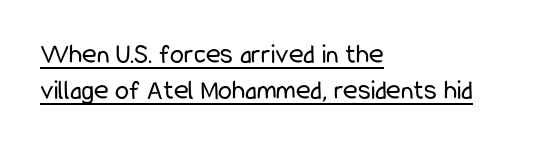
The image shows 28 px regular-weight, condensed sans-serif type, upright; set left-aligned, normal line spacing (1.27x), normal letter spacing, underlined; low stroke contrast and a medium x-height.
